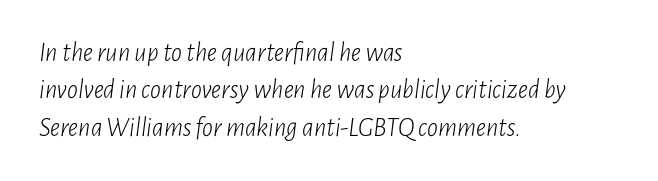
The tracking reads as untouched default to a designer's eye. If you measured baseline to baseline, you'd find a middling distance. The strokes carry an ordinary text weight at most. The axis of the letterforms is tilted away from vertical. Teacher's note: observe the even left margin — that is flush-left alignment. Letters rest on an invisible, unmarked baseline.
